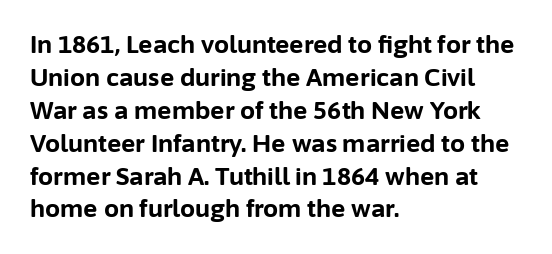
The image shows 24 px bold type, upright; set left-aligned, normal line spacing (1.37x), normal letter spacing, not underlined.
